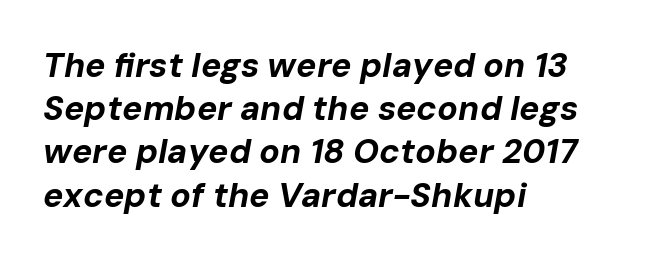
Q: Is the text bold? A: Yes.
Q: Is the text italic (slanted)? A: Yes, it leans right by about 10 degrees.
Q: Is the text underlined? A: No.
Q: How is the paragraph aligned? A: Left-aligned.
Q: Is the spacing between letters normal or unusually wide? A: Normal.
Q: Is the spacing between lines tight, normal or loose? A: Normal.
Q: Width (condensed, normal, or wide)? A: Normal.
Q: Stroke contrast? A: Low.
Q: x-height? A: Medium.
Q: Monospaced? A: No.
